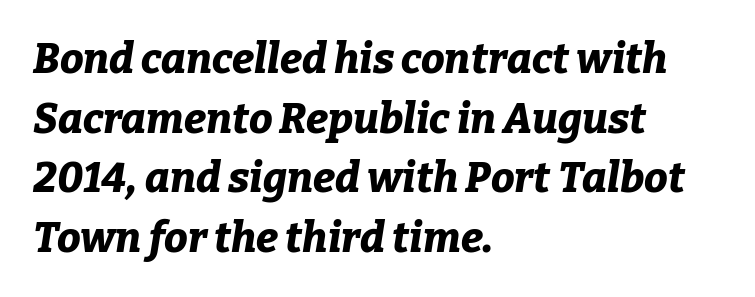
Q: Is the text bold? A: Yes.
Q: Is the text italic (slanted)? A: Yes, it leans right by about 9 degrees.
Q: Is the text underlined? A: No.
Q: How is the paragraph aligned? A: Left-aligned.
Q: Is the spacing between letters normal or unusually wide? A: Normal.
Q: Is the spacing between lines tight, normal or loose? A: Normal.
Q: Width (condensed, normal, or wide)? A: Normal.
Q: Stroke contrast? A: Low.
Q: x-height? A: Medium.
Q: Monospaced? A: No.
